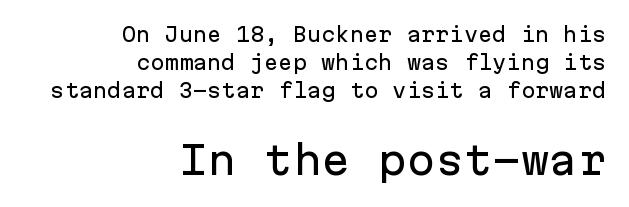
{"serif": "no", "italic": "no", "width": "normal", "stroke_contrast": "low", "x_height": "medium", "monospaced": "yes", "underline": "no", "align": "right", "line_spacing": "normal", "line_spacing_ratio": 1.47, "letter_spacing": "normal", "letter_spacing_em": 0.0, "larger_block": "second", "size_ratio": 2.0, "glyph_px": 38}
